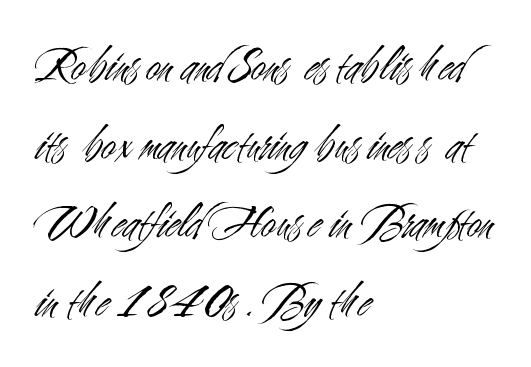
{"serif": "no", "bold": "no", "weight": "light", "width": "condensed", "stroke_contrast": "medium", "x_height": "small", "monospaced": "no", "underline": "no", "align": "left", "line_spacing": "normal", "line_spacing_ratio": 1.54, "letter_spacing": "normal", "letter_spacing_em": 0.0, "glyph_px": 51}
